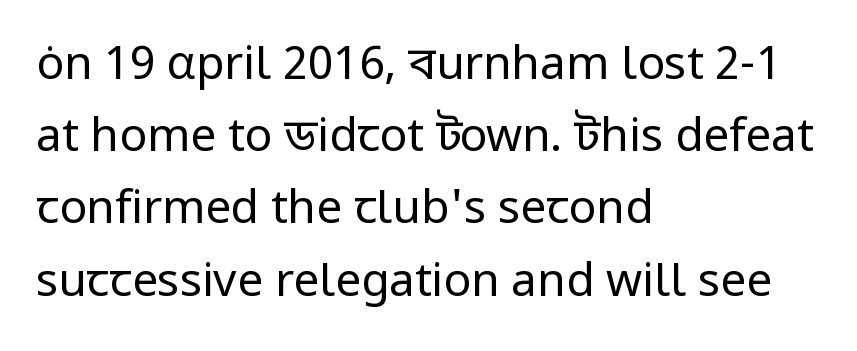
{"serif": "no", "italic": "no", "bold": "no", "weight": "regular", "width": "normal", "stroke_contrast": "low", "x_height": "medium", "monospaced": "no", "underline": "no", "align": "left", "line_spacing": "normal", "line_spacing_ratio": 1.57, "letter_spacing": "normal", "letter_spacing_em": 0.0, "glyph_px": 46}
